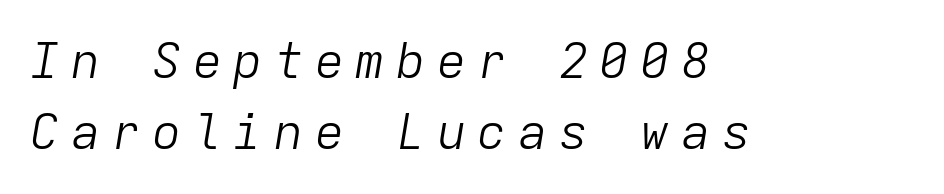
The image shows 49 px light type, italic (leaning right), monospaced; set left-aligned, normal line spacing (1.45x), unusually wide letter spacing (+0.23 em), not underlined; low stroke contrast and a medium x-height.
